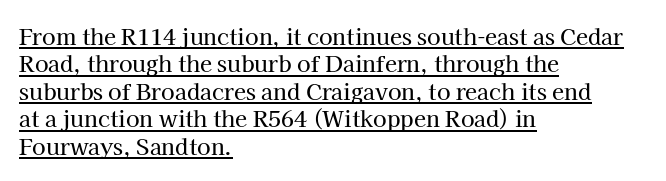
{"italic": "no", "underline": "yes", "align": "left", "line_spacing": "normal", "line_spacing_ratio": 1.25, "letter_spacing": "normal", "letter_spacing_em": 0.0, "glyph_px": 22}
